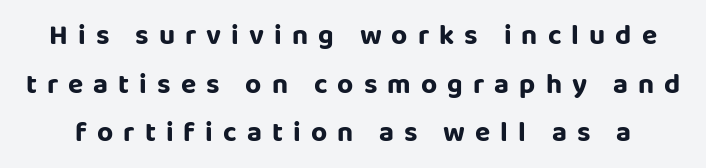
{"serif": "no", "italic": "no", "width": "normal", "stroke_contrast": "low", "x_height": "large", "monospaced": "no", "underline": "no", "line_spacing_ratio": 1.74, "letter_spacing": "wide", "letter_spacing_em": 0.36, "glyph_px": 28}
